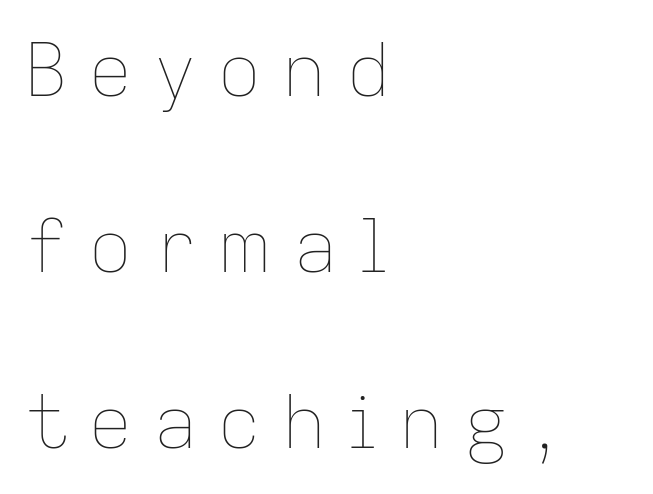
{"italic": "no", "bold": "no", "weight": "thin", "width": "normal", "stroke_contrast": "low", "x_height": "medium", "monospaced": "no", "underline": "no", "align": "left", "line_spacing": "loose", "line_spacing_ratio": 2.38, "letter_spacing": "wide", "letter_spacing_em": 0.27, "glyph_px": 74}
